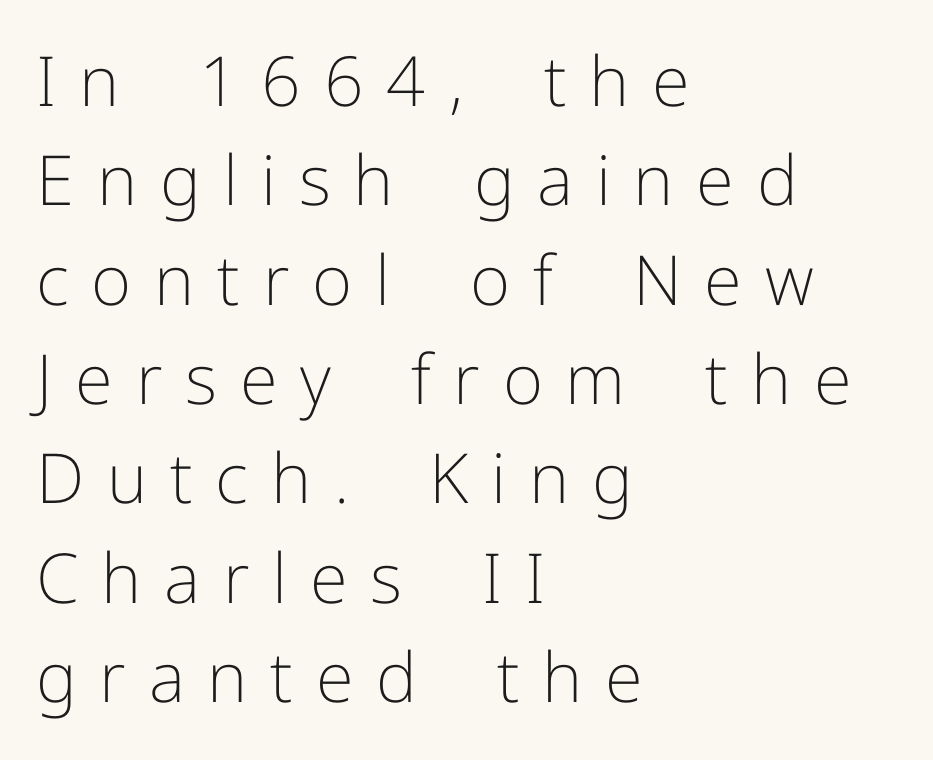
Q: Is the text bold? A: No.
Q: Is the text italic (slanted)? A: No, it is upright.
Q: Is the typeface a serif or a sans-serif typeface? A: Sans-serif.
Q: Is the text underlined? A: No.
Q: How is the paragraph aligned? A: Left-aligned.
Q: Is the spacing between letters normal or unusually wide? A: Unusually wide.
Q: Is the spacing between lines tight, normal or loose? A: Normal.
Q: Width (condensed, normal, or wide)? A: Normal.
Q: Stroke contrast? A: Low.
Q: x-height? A: Medium.
Q: Monospaced? A: No.
